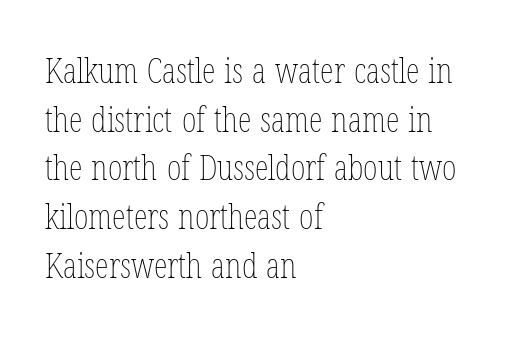
{"italic": "no", "bold": "no", "weight": "thin", "width": "condensed", "stroke_contrast": "low", "x_height": "medium", "monospaced": "no", "underline": "no", "align": "left", "line_spacing": "normal", "line_spacing_ratio": 1.39, "letter_spacing": "normal", "letter_spacing_em": 0.0, "glyph_px": 35}
